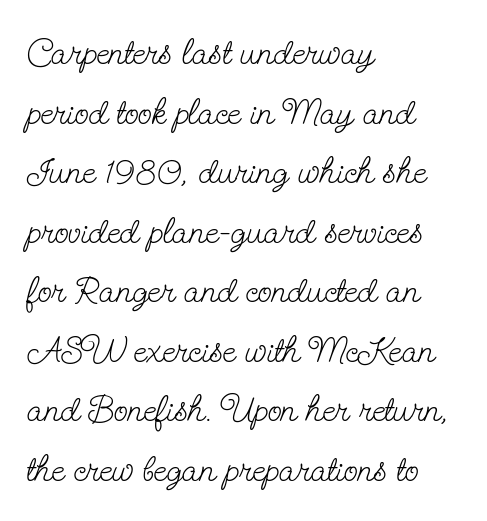
Q: Is the text bold? A: No.
Q: Is the text italic (slanted)? A: Yes.
Q: Is the typeface a serif or a sans-serif typeface? A: Serif.
Q: Is the text underlined? A: No.
Q: How is the paragraph aligned? A: Left-aligned.
Q: Is the spacing between letters normal or unusually wide? A: Normal.
Q: Is the spacing between lines tight, normal or loose? A: Normal.
Q: Width (condensed, normal, or wide)? A: Condensed.
Q: Stroke contrast? A: Low.
Q: x-height? A: Small.
Q: Monospaced? A: No.
